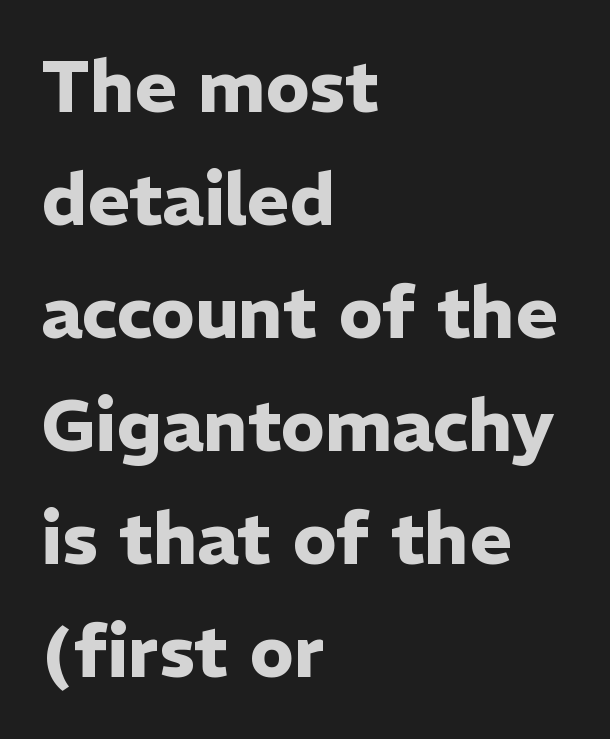
Quick note: not italic, upright. Observe the ordinary spacing: letters are neighbours, not strangers. No word sits above an underline. Leading matches the norm, producing a regular column.
